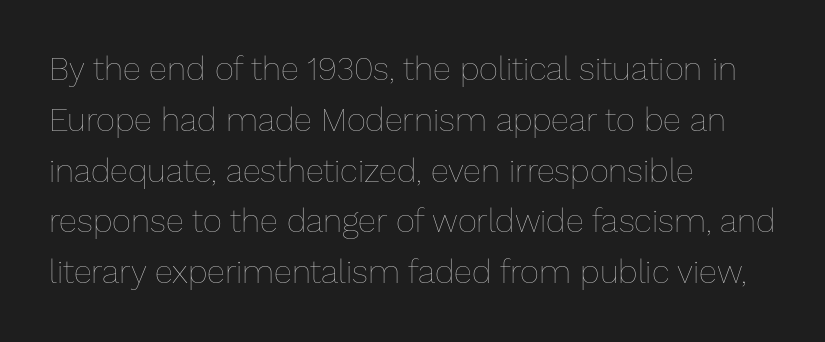
Q: Is the text bold? A: No.
Q: Is the text italic (slanted)? A: No, it is upright.
Q: Is the text underlined? A: No.
Q: How is the paragraph aligned? A: Left-aligned.
Q: Is the spacing between letters normal or unusually wide? A: Normal.
Q: Is the spacing between lines tight, normal or loose? A: Normal.
Q: Width (condensed, normal, or wide)? A: Normal.
Q: Stroke contrast? A: Low.
Q: x-height? A: Medium.
Q: Monospaced? A: No.
